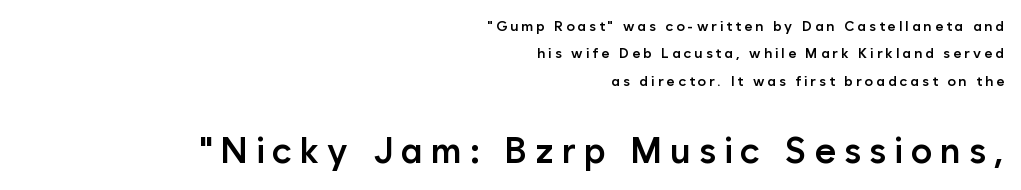
{"serif": "no", "italic": "no", "bold": "semi", "weight": "semibold", "width": "normal", "stroke_contrast": "low", "x_height": "medium", "monospaced": "no", "underline": "no", "align": "right", "line_spacing": "loose", "line_spacing_ratio": 1.96, "letter_spacing": "wide", "letter_spacing_em": 0.22, "larger_block": "second", "size_ratio": 2.57, "glyph_px": 36}
